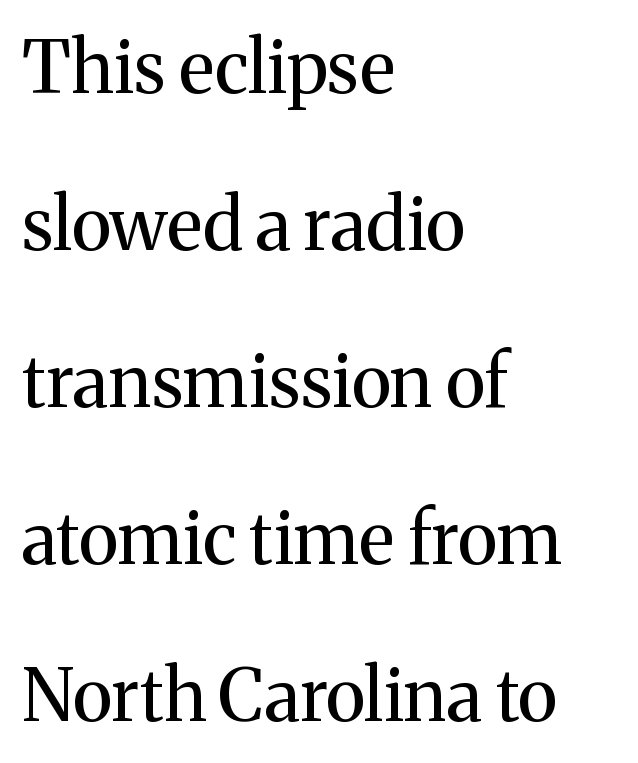
Q: Is the text bold? A: No.
Q: Is the text italic (slanted)? A: No, it is upright.
Q: Is the typeface a serif or a sans-serif typeface? A: Serif.
Q: Is the text underlined? A: No.
Q: How is the paragraph aligned? A: Left-aligned.
Q: Is the spacing between letters normal or unusually wide? A: Normal.
Q: Is the spacing between lines tight, normal or loose? A: Loose.
Q: Width (condensed, normal, or wide)? A: Normal.
Q: Stroke contrast? A: Medium.
Q: x-height? A: Medium.
Q: Monospaced? A: No.
